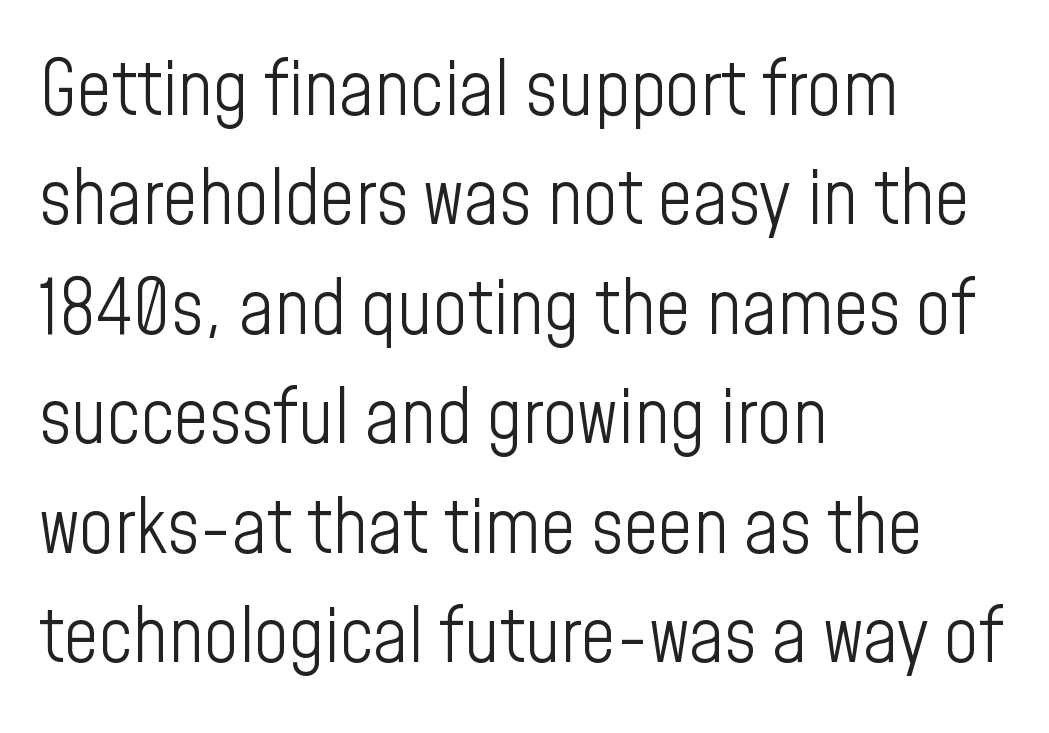
The image shows 76 px light, condensed sans-serif type, upright; set left-aligned, normal line spacing (1.44x), normal letter spacing, not underlined; low stroke contrast and a medium x-height.
